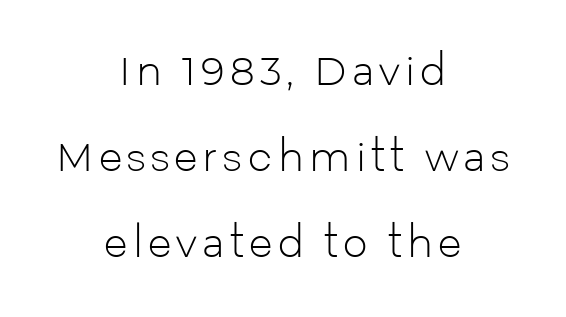
Q: Is the text bold? A: No.
Q: Is the text italic (slanted)? A: No, it is upright.
Q: Is the typeface a serif or a sans-serif typeface? A: Sans-serif.
Q: Is the text underlined? A: No.
Q: How is the paragraph aligned? A: Centered.
Q: Is the spacing between lines tight, normal or loose? A: Loose.
Q: Width (condensed, normal, or wide)? A: Normal.
Q: Stroke contrast? A: Low.
Q: x-height? A: Medium.
Q: Monospaced? A: No.
